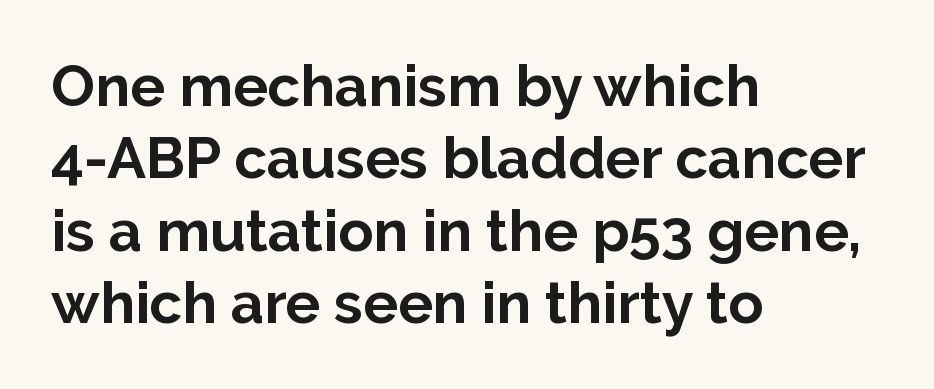
The image shows 58 px bold sans-serif type, upright; set left-aligned, normal line spacing (1.25x), normal letter spacing, not underlined; low stroke contrast and a medium x-height.
